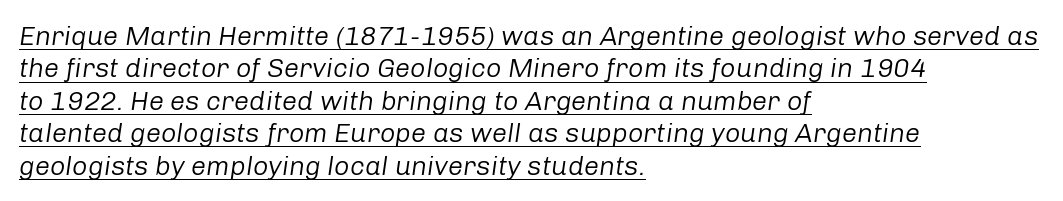
{"italic": "yes", "lean": "right", "slant_degrees": 8, "bold": "no", "underline": "yes", "align": "left", "line_spacing_ratio": 1.2, "letter_spacing": "normal", "letter_spacing_em": 0.0, "glyph_px": 27}
